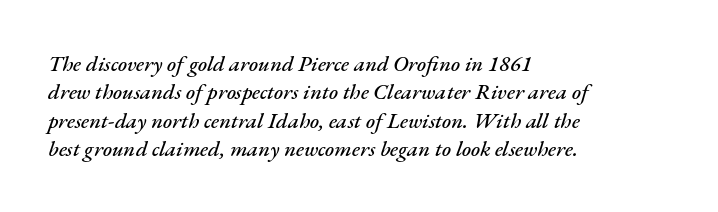
{"italic": "yes", "lean": "right", "slant_degrees": 17, "underline": "no", "align": "left", "line_spacing": "normal", "line_spacing_ratio": 1.29, "letter_spacing": "normal", "letter_spacing_em": 0.0, "glyph_px": 22}
